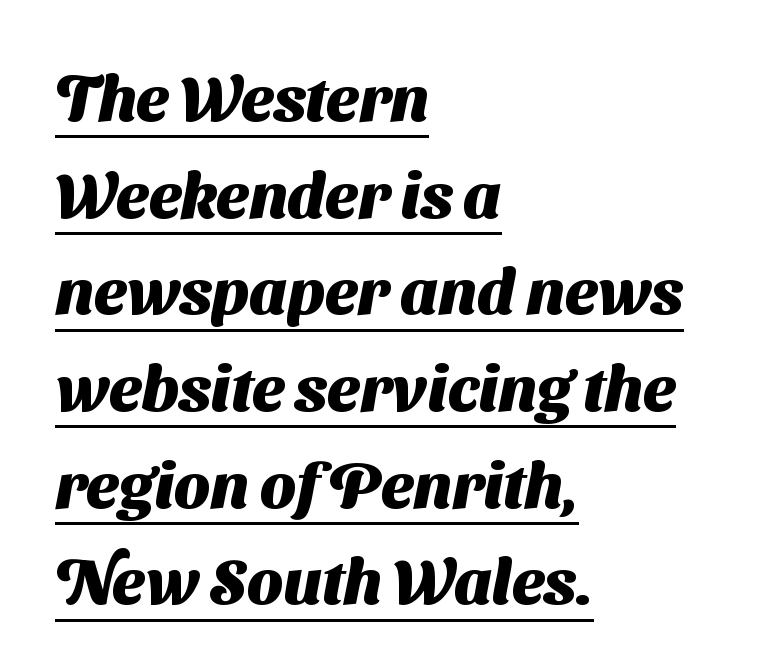
Q: Is the text bold? A: Yes.
Q: Is the typeface a serif or a sans-serif typeface? A: Sans-serif.
Q: Is the text underlined? A: Yes.
Q: How is the paragraph aligned? A: Left-aligned.
Q: Is the spacing between letters normal or unusually wide? A: Normal.
Q: Is the spacing between lines tight, normal or loose? A: Normal.
Q: Width (condensed, normal, or wide)? A: Normal.
Q: Stroke contrast? A: Medium.
Q: x-height? A: Medium.
Q: Monospaced? A: No.
